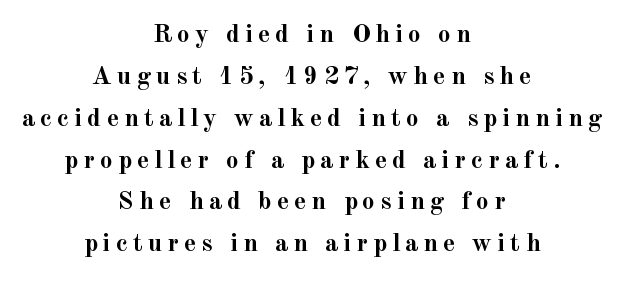
Normally led — the rows are evenly, conventionally spaced. The type sits square on the baseline with zero lean. Words float on clear page, feet unadorned. Teacher's note: observe the equal gaps on both sides — that is centered alignment. Plenty of ink on the page — the face is bold.
